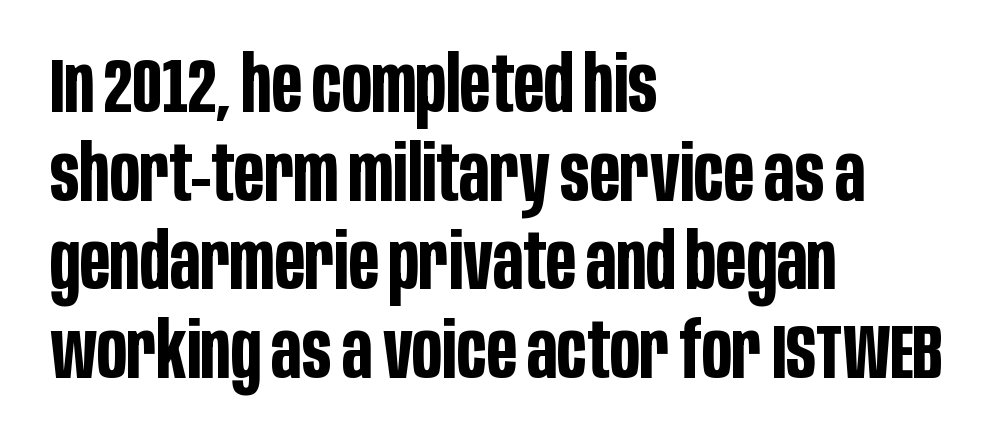
The image shows 77 px bold, condensed sans-serif type, upright; set left-aligned, tight line spacing (1.15x), normal letter spacing, not underlined; low stroke contrast and a large x-height.
